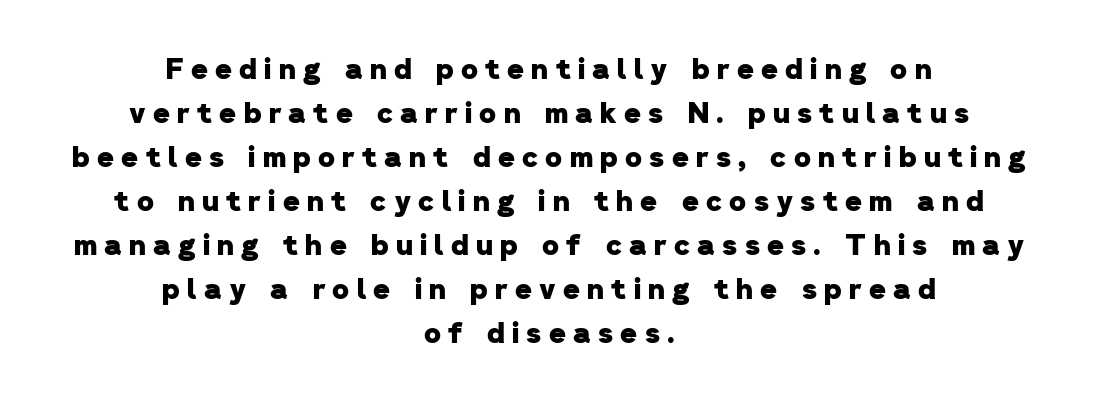
{"serif": "no", "bold": "yes", "weight": "heavy", "width": "normal", "stroke_contrast": "low", "x_height": "medium", "monospaced": "no", "underline": "no", "align": "center", "line_spacing": "normal", "line_spacing_ratio": 1.52, "letter_spacing": "wide", "letter_spacing_em": 0.25, "glyph_px": 29}
